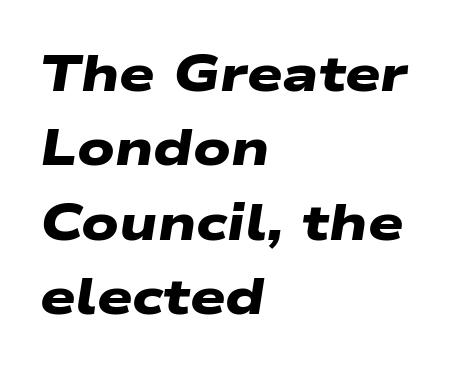
Q: Is the text bold? A: Yes.
Q: Is the typeface a serif or a sans-serif typeface? A: Sans-serif.
Q: Is the text underlined? A: No.
Q: How is the paragraph aligned? A: Left-aligned.
Q: Is the spacing between letters normal or unusually wide? A: Normal.
Q: Is the spacing between lines tight, normal or loose? A: Normal.
Q: Width (condensed, normal, or wide)? A: Wide.
Q: Stroke contrast? A: Low.
Q: x-height? A: Medium.
Q: Monospaced? A: No.
